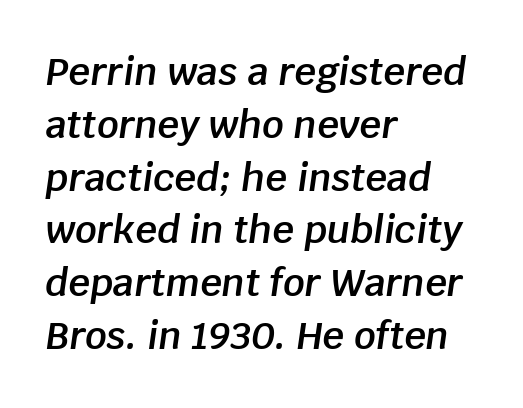
Looking at the ascenders, they clearly lean. Is the letter spacing exaggerated? No — it looks like the ordinary default. Note the varied advance widths — an 'i' is clearly narrower than an 'm'. A student would call this left alignment; a typographer would say flush left, rag right.
